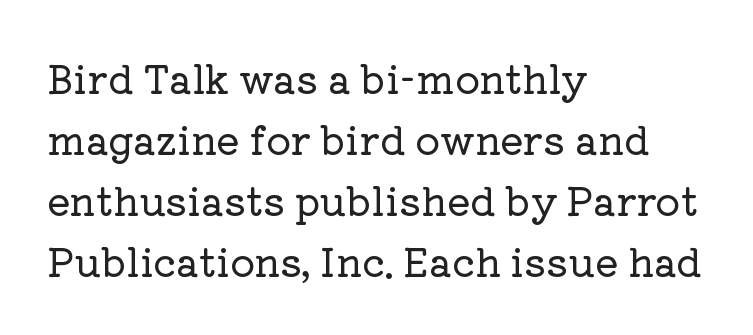
Q: Is the text italic (slanted)? A: No, it is upright.
Q: Is the typeface a serif or a sans-serif typeface? A: Serif.
Q: Is the text underlined? A: No.
Q: How is the paragraph aligned? A: Left-aligned.
Q: Is the spacing between letters normal or unusually wide? A: Normal.
Q: Is the spacing between lines tight, normal or loose? A: Normal.
Q: Width (condensed, normal, or wide)? A: Normal.
Q: Stroke contrast? A: Low.
Q: x-height? A: Medium.
Q: Monospaced? A: No.
